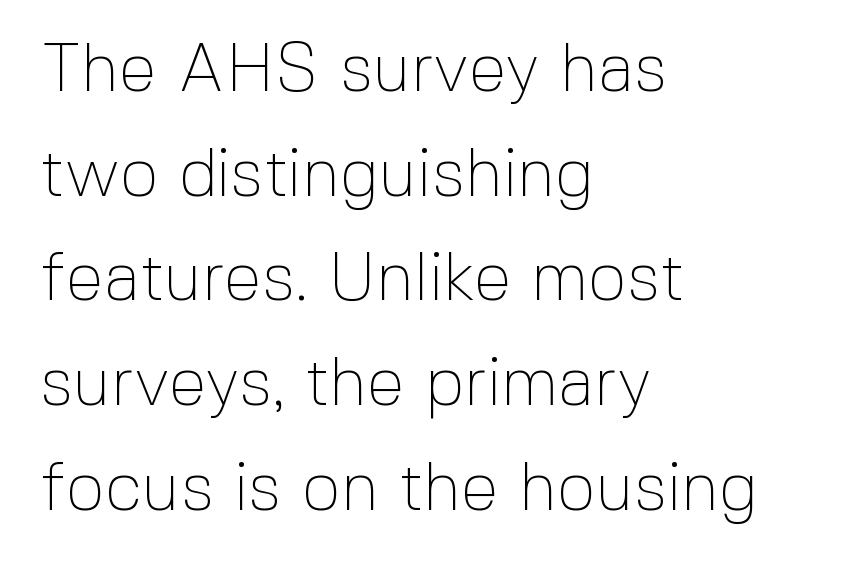
Q: Is the text bold? A: No.
Q: Is the text italic (slanted)? A: No, it is upright.
Q: Is the typeface a serif or a sans-serif typeface? A: Sans-serif.
Q: Is the text underlined? A: No.
Q: How is the paragraph aligned? A: Left-aligned.
Q: Is the spacing between letters normal or unusually wide? A: Normal.
Q: Is the spacing between lines tight, normal or loose? A: Normal.
Q: Width (condensed, normal, or wide)? A: Normal.
Q: x-height? A: Medium.
Q: Monospaced? A: No.
